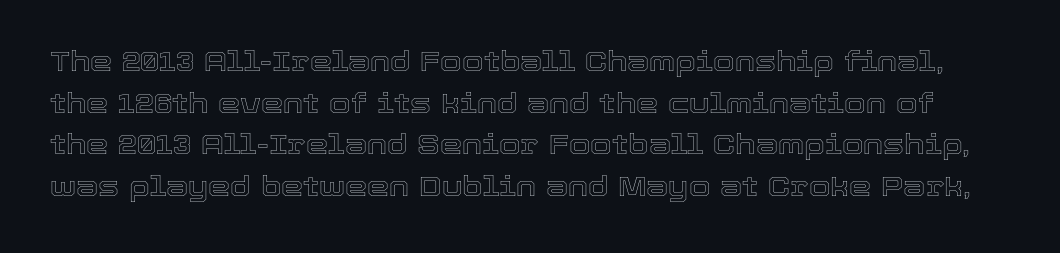
Italic? Not at all — the glyphs are vertical. Regular leading. You could not count columns in this text — the font is proportionally spaced. Honestly, the letter spacing is just normal — you wouldn't notice it.
